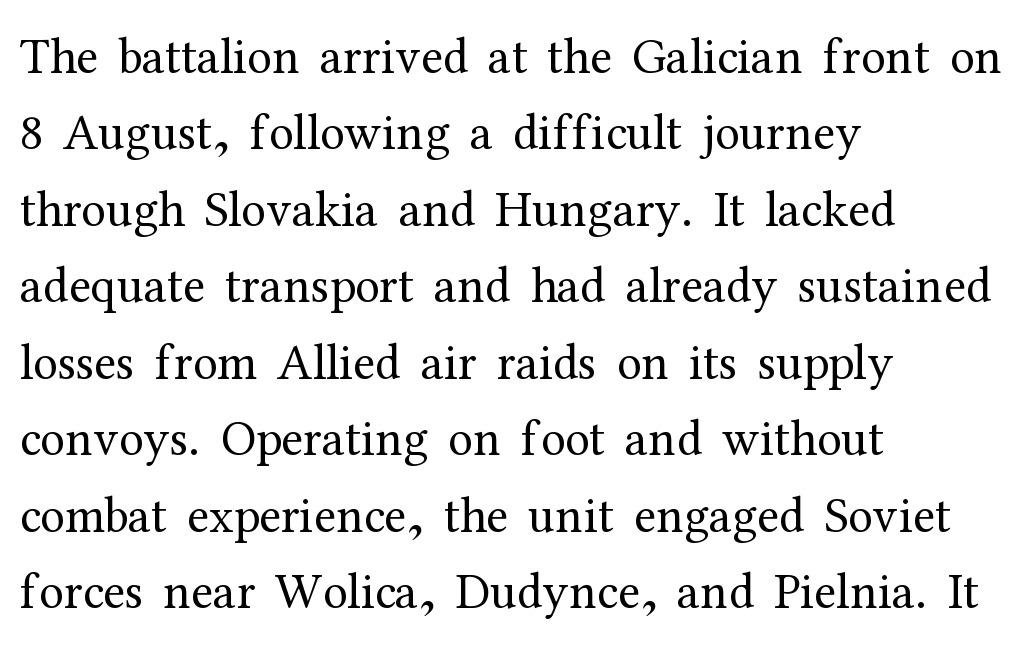
This block has exactly the height ordinary leading produces. If you drew a ruler down the left edge, every line would touch it. You can tell it's not italic because the verticals are truly vertical. Note: serifs present on the glyphs. Proportional: the letters do not fall into vertical columns. The strokes carry an ordinary text weight at most.
